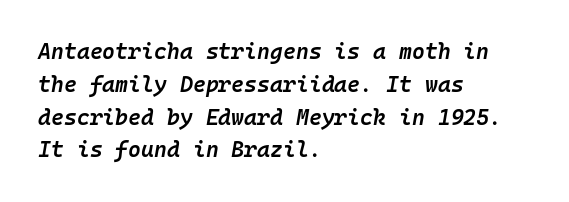
Q: Is the text bold? A: Semi-bold.
Q: Is the text italic (slanted)? A: Yes, it leans right by about 10 degrees.
Q: Is the text underlined? A: No.
Q: How is the paragraph aligned? A: Left-aligned.
Q: Is the spacing between letters normal or unusually wide? A: Normal.
Q: Is the spacing between lines tight, normal or loose? A: Normal.
